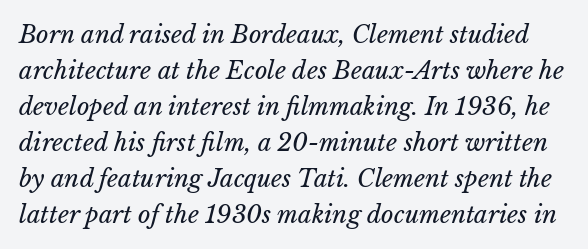
No extra ink here — the face is not bold. This is oblique type, the kind used for emphasis or titles. Quick note: underline off. Nothing unusual about the tracking: characters are spaced as the font intends. The lines sit at an ordinary, default distance from one another.
